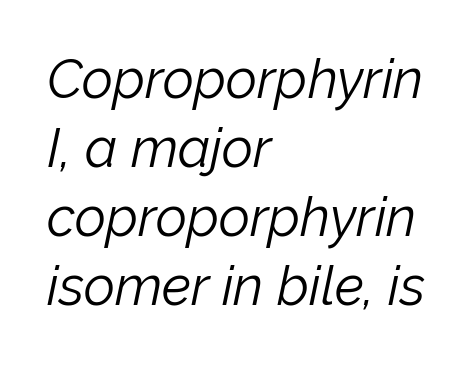
The image shows 54 px light type, italic (leaning right); set left-aligned, normal line spacing (1.28x), normal letter spacing, not underlined; low stroke contrast and a medium x-height.
